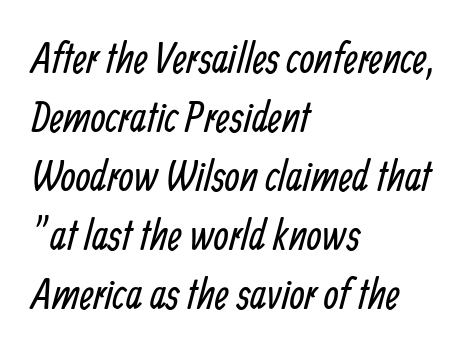
The image shows 43 px regular-weight, condensed sans-serif type; set left-aligned, normal line spacing (1.37x), normal letter spacing, not underlined; low stroke contrast and a medium x-height.
